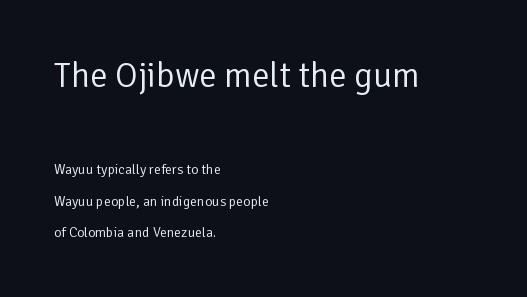
Each letter keeps its own natural width here, so spacing adapts to shape. This reads as an unemphasized weight, regular at the heaviest. Are there feet on the stems? There aren't — it's a sans. Between one letter and the next there's only the usual sliver of space.
